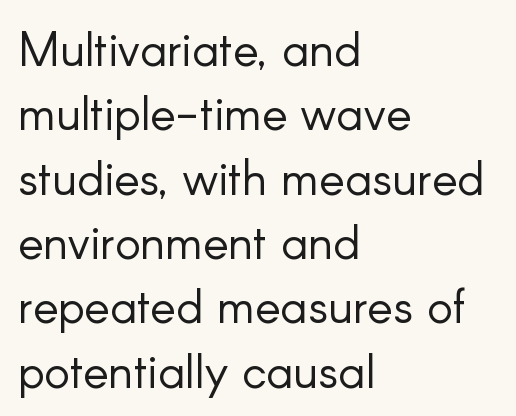
{"serif": "no", "italic": "no", "bold": "no", "weight": "light", "width": "normal", "stroke_contrast": "low", "x_height": "small", "monospaced": "no", "underline": "no", "align": "left", "line_spacing": "normal", "line_spacing_ratio": 1.34, "letter_spacing": "normal", "letter_spacing_em": 0.0, "glyph_px": 48}
